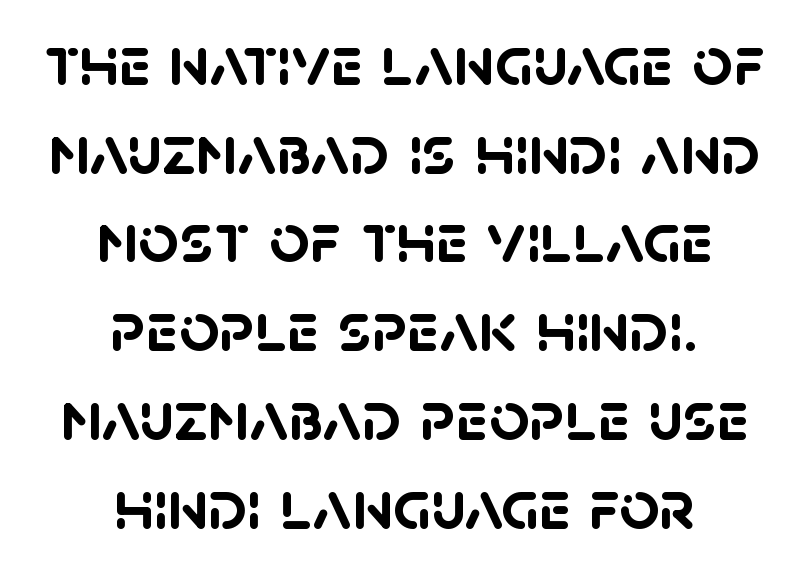
The image shows 71 px semibold sans-serif type; set centered, normal line spacing (1.25x), normal letter spacing, not underlined; low stroke contrast and a large x-height.
